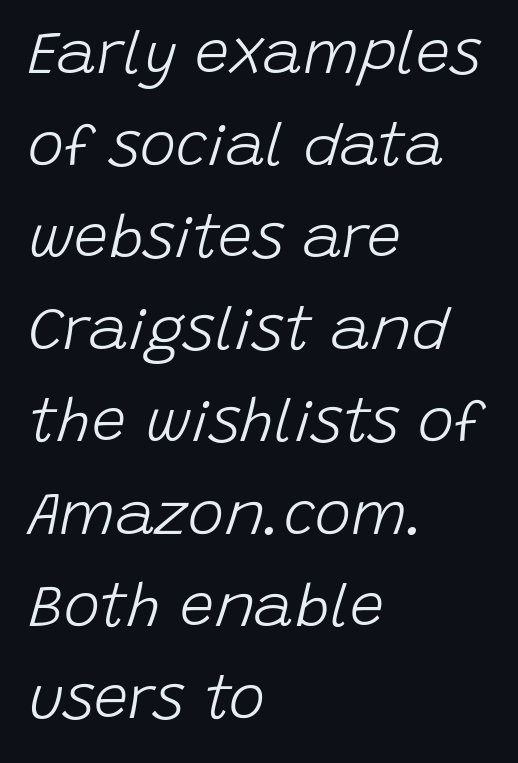
The image shows 61 px light type, italic (leaning right); set left-aligned, normal line spacing (1.51x), normal letter spacing, not underlined; low stroke contrast and a large x-height.
